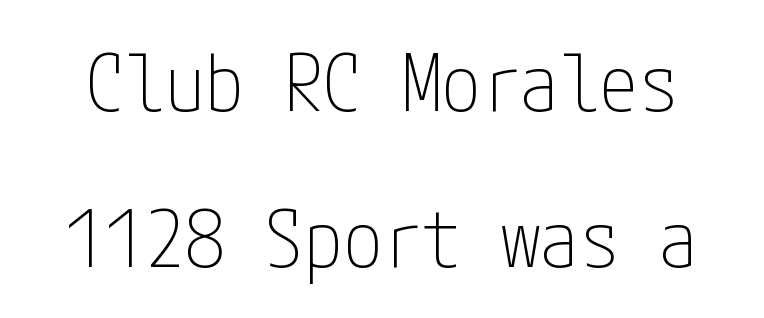
Q: Is the text bold? A: No.
Q: Is the text italic (slanted)? A: No, it is upright.
Q: Is the typeface a serif or a sans-serif typeface? A: Sans-serif.
Q: Is the text underlined? A: No.
Q: Is the spacing between letters normal or unusually wide? A: Normal.
Q: Is the spacing between lines tight, normal or loose? A: Loose.
Q: Width (condensed, normal, or wide)? A: Condensed.
Q: Stroke contrast? A: Low.
Q: x-height? A: Medium.
